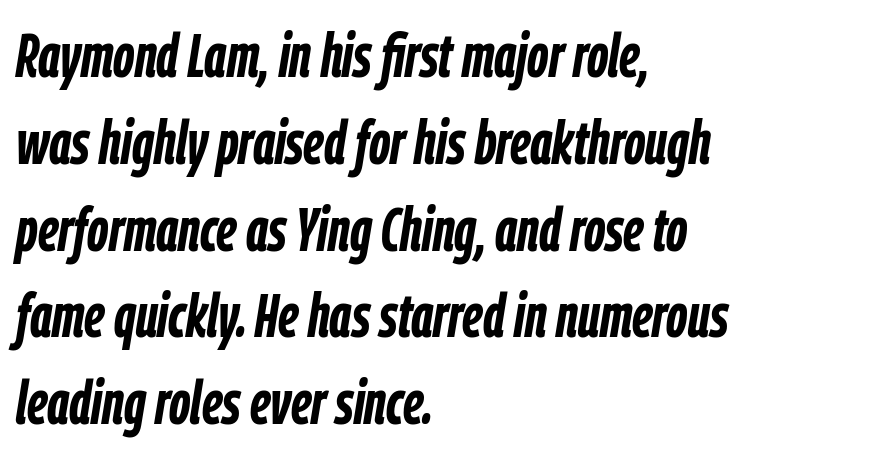
The image shows 62 px semibold, condensed type, italic (leaning right); set left-aligned, normal line spacing (1.4x), normal letter spacing, not underlined; low stroke contrast and a medium x-height.
